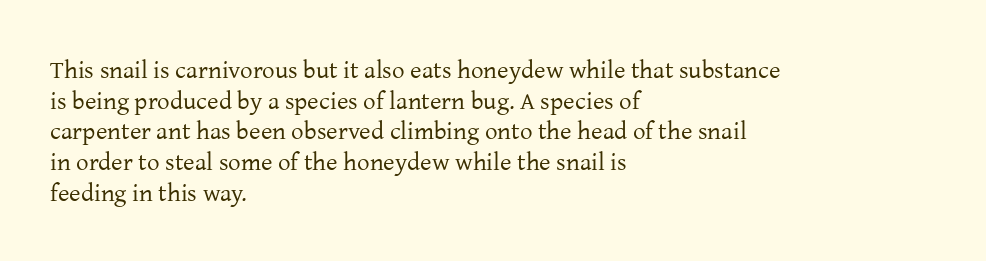
{"italic": "no", "bold": "no", "underline": "no", "align": "left", "line_spacing_ratio": 1.23, "letter_spacing": "normal", "letter_spacing_em": 0.0, "glyph_px": 25}
